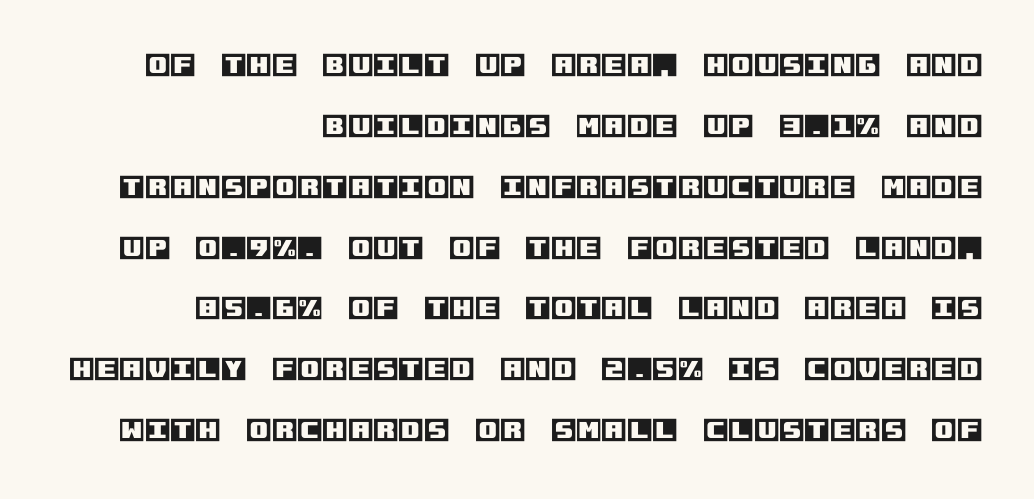
The image shows 26 px text type, upright; set right-aligned, loose line spacing (2.34x), normal letter spacing, not underlined.
